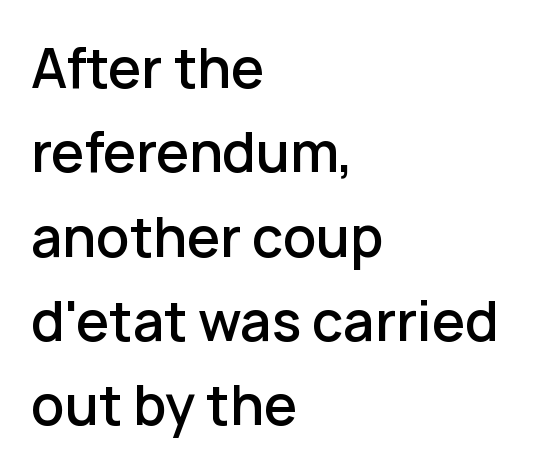
The image shows 53 px semibold sans-serif type, upright; set left-aligned, normal line spacing (1.59x), normal letter spacing, not underlined; low stroke contrast and a medium x-height.
